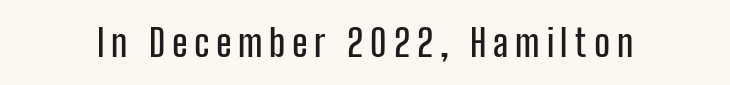
The image shows 37 px condensed sans-serif type, upright; set not underlined; low stroke contrast and a medium x-height.
